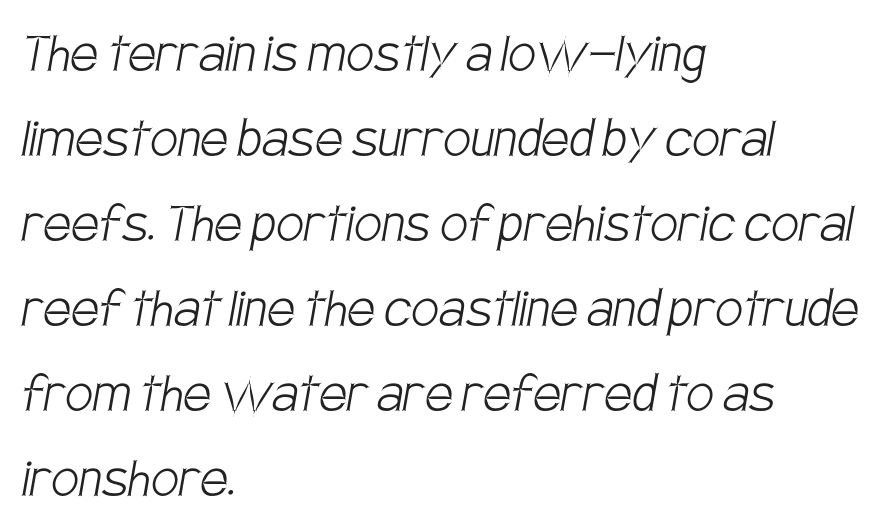
On a weight scale, this lands at 450 or below. Each word holds together tightly as a unit, with standard inter-letter gaps. Serifs: no, the terminals of the letterforms are clean. This sample keeps an unexceptional amount of space between lines. Does the copy run flush right? No — it runs flush left.
